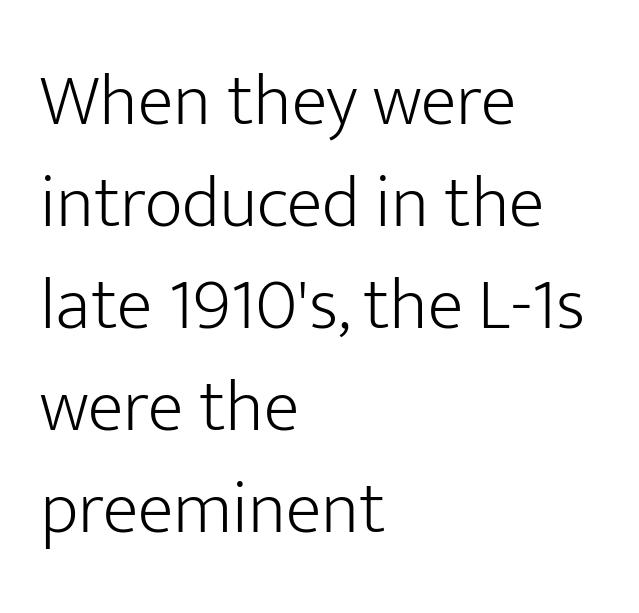
{"serif": "no", "italic": "no", "bold": "no", "weight": "light", "width": "normal", "stroke_contrast": "low", "x_height": "medium", "monospaced": "no", "underline": "no", "align": "left", "line_spacing": "normal", "line_spacing_ratio": 1.38, "letter_spacing": "normal", "letter_spacing_em": 0.0, "glyph_px": 74}
